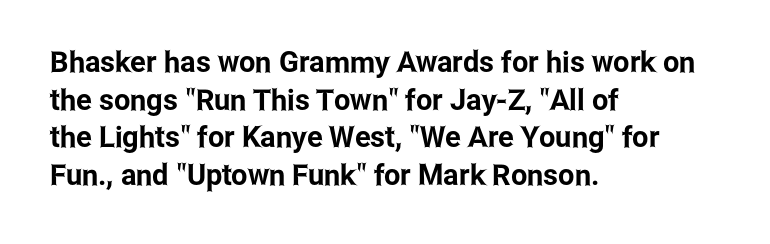
{"serif": "no", "italic": "no", "width": "condensed", "stroke_contrast": "low", "x_height": "medium", "monospaced": "no", "underline": "no", "align": "left", "line_spacing": "normal", "line_spacing_ratio": 1.3, "letter_spacing": "normal", "letter_spacing_em": 0.0, "glyph_px": 29}
